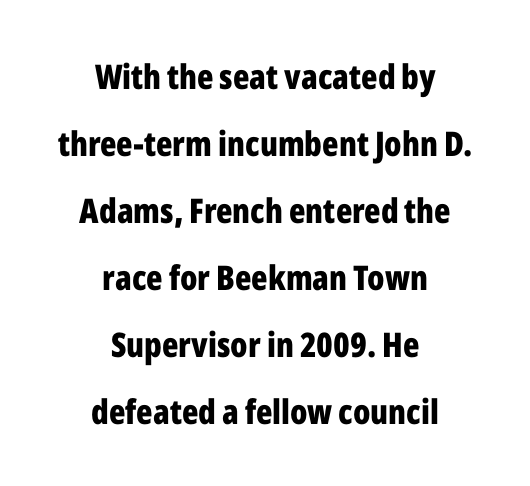
The lettering holds an erect, upright posture throughout. Horizontal bands of white between lines are thick stripes. Grotesque or geometric, the face here clearly has no serifs. Unmarked baselines from the first word to the last.
